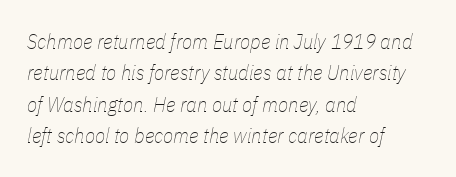
The image shows 21 px text type, italic (leaning right); set left-aligned, normal line spacing (1.5x), normal letter spacing, not underlined.
